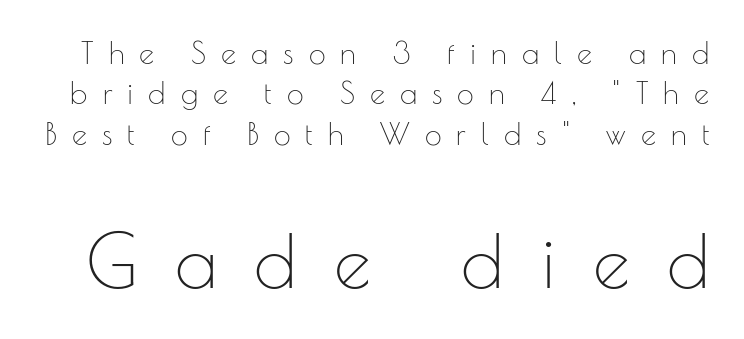
The image shows 74 px thin sans-serif type, upright; set normal line spacing (1.35x), unusually wide letter spacing (+0.5 em), not underlined; the second (bottom) block is 2.47x larger; low stroke contrast and a small x-height.
